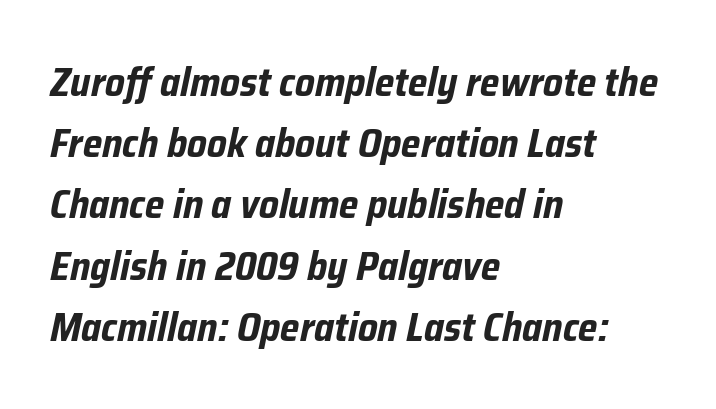
The image shows 40 px bold, condensed type, italic (leaning right); set left-aligned, normal line spacing (1.53x), normal letter spacing, not underlined; low stroke contrast and a medium x-height.
